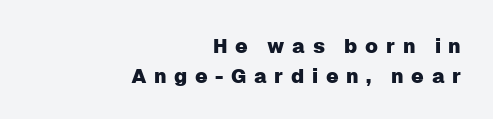
Q: Is the text italic (slanted)? A: No, it is upright.
Q: Is the text underlined? A: No.
Q: How is the paragraph aligned? A: Right-aligned.
Q: Is the spacing between letters normal or unusually wide? A: Unusually wide.
Q: Is the spacing between lines tight, normal or loose? A: Normal.
